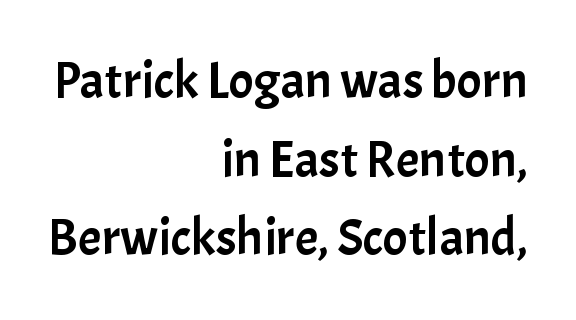
The image shows 52 px sans-serif type, upright; set right-aligned, normal line spacing (1.51x), normal letter spacing, not underlined; low stroke contrast and a medium x-height.
